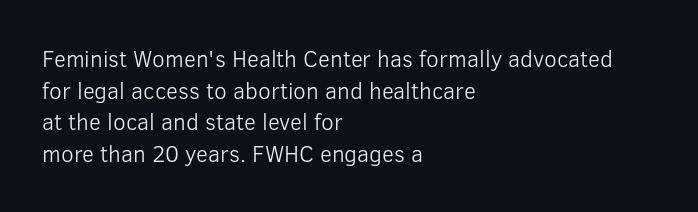
The image shows 23 px text type, upright; set left-aligned, normal line spacing (1.38x), normal letter spacing, not underlined.
